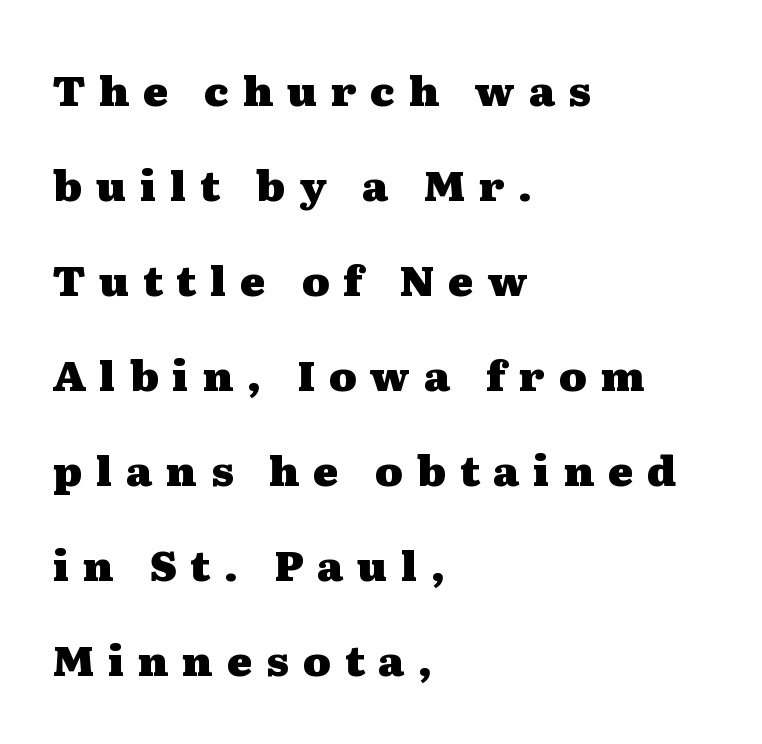
{"serif": "yes", "italic": "no", "bold": "yes", "weight": "heavy", "width": "wide", "stroke_contrast": "medium", "x_height": "medium", "monospaced": "no", "underline": "no", "align": "left", "line_spacing": "loose", "line_spacing_ratio": 2.26, "letter_spacing": "wide", "letter_spacing_em": 0.33, "glyph_px": 42}
